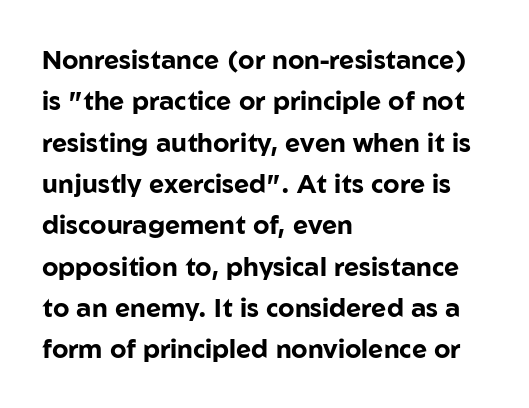
Q: Is the text bold? A: Yes.
Q: Is the text italic (slanted)? A: No, it is upright.
Q: Is the text underlined? A: No.
Q: How is the paragraph aligned? A: Left-aligned.
Q: Is the spacing between letters normal or unusually wide? A: Normal.
Q: Is the spacing between lines tight, normal or loose? A: Normal.
